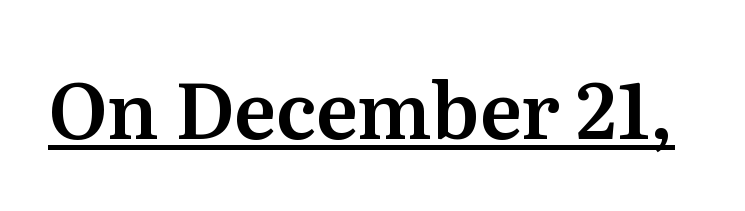
{"serif": "yes", "italic": "no", "width": "normal", "stroke_contrast": "medium", "x_height": "medium", "monospaced": "no", "underline": "yes", "letter_spacing": "normal", "letter_spacing_em": 0.0, "glyph_px": 77}
